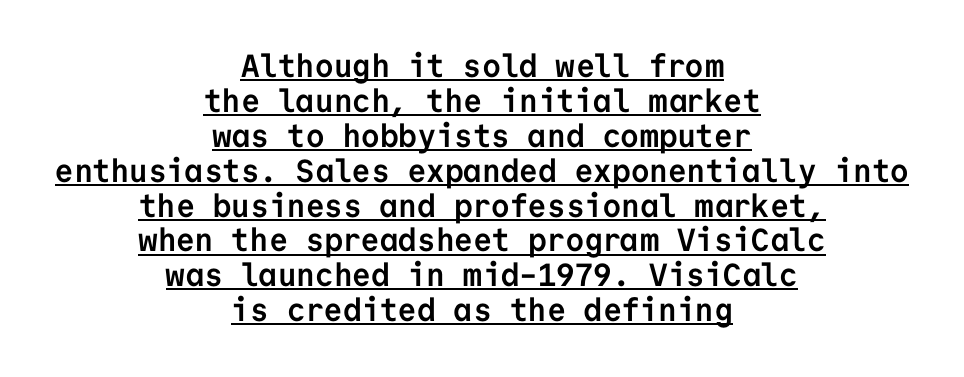
Q: Is the text bold? A: Yes.
Q: Is the text italic (slanted)? A: No, it is upright.
Q: Is the typeface a serif or a sans-serif typeface? A: Sans-serif.
Q: Is the text underlined? A: Yes.
Q: How is the paragraph aligned? A: Centered.
Q: Is the spacing between letters normal or unusually wide? A: Normal.
Q: Is the spacing between lines tight, normal or loose? A: Tight.
Q: Width (condensed, normal, or wide)? A: Normal.
Q: Stroke contrast? A: Low.
Q: x-height? A: Medium.
Q: Monospaced? A: Yes.
